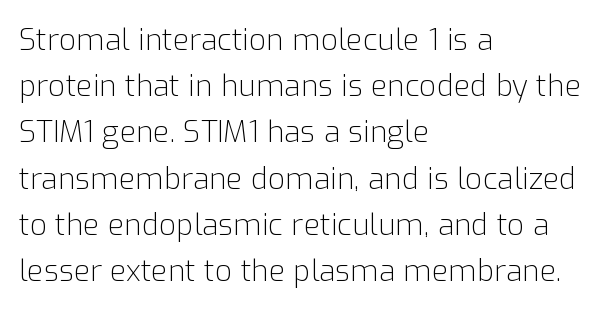
{"serif": "no", "italic": "no", "bold": "no", "weight": "light", "width": "normal", "stroke_contrast": "low", "x_height": "medium", "monospaced": "no", "underline": "no", "align": "left", "line_spacing": "normal", "line_spacing_ratio": 1.54, "letter_spacing": "normal", "letter_spacing_em": 0.0, "glyph_px": 30}
